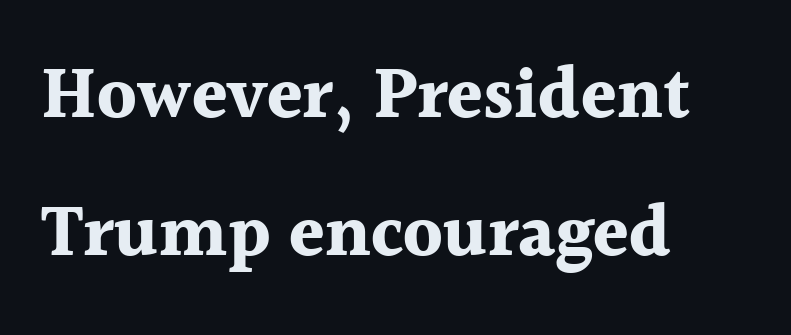
Yep, those are serifs on the letters. Teacher's note: observe the even left margin — that is flush-left alignment. The passage shown is typed in a proportional face where columns would drift. Weight: bold. A typesetter would call this zero additional tracking.
